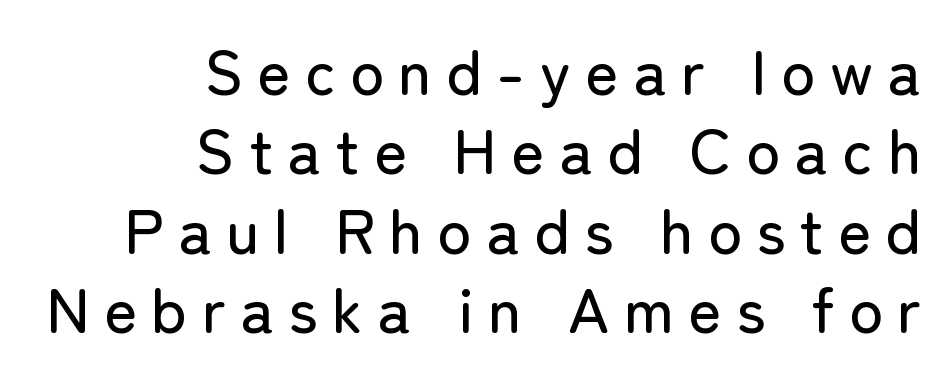
{"serif": "no", "italic": "no", "width": "normal", "stroke_contrast": "low", "x_height": "medium", "monospaced": "no", "underline": "no", "align": "right", "line_spacing": "normal", "line_spacing_ratio": 1.26, "letter_spacing": "wide", "letter_spacing_em": 0.23, "glyph_px": 63}
